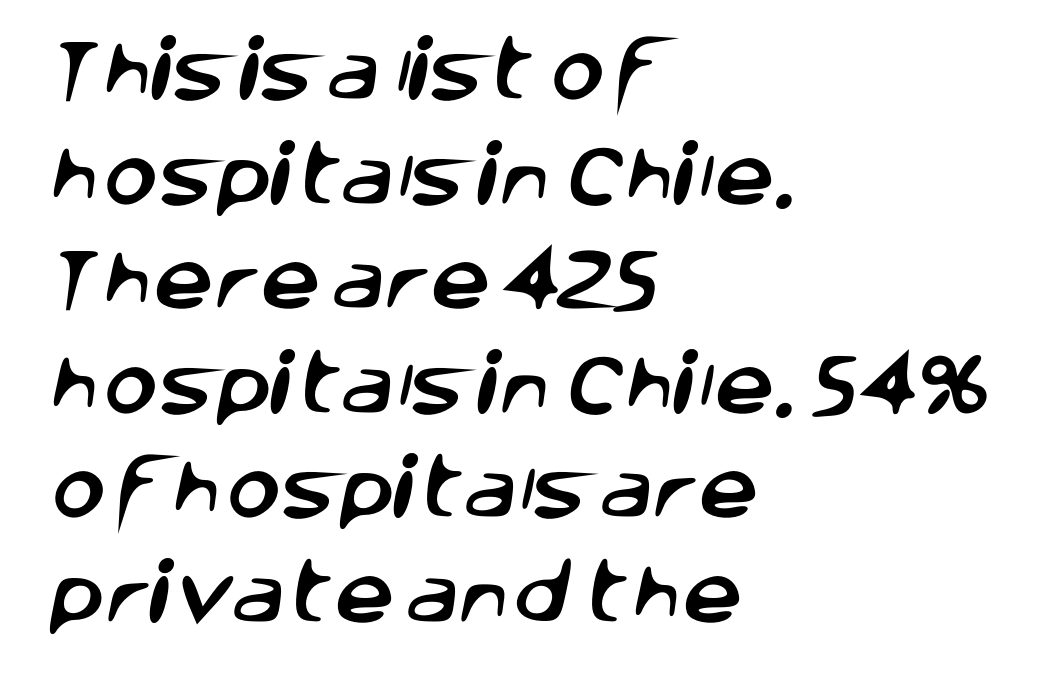
{"serif": "no", "width": "normal", "stroke_contrast": "low", "x_height": "large", "monospaced": "no", "underline": "no", "align": "left", "line_spacing": "normal", "line_spacing_ratio": 1.56, "letter_spacing": "normal", "letter_spacing_em": 0.0, "glyph_px": 67}
